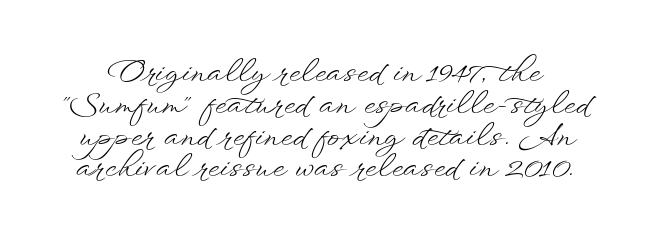
Q: Is the text bold? A: No.
Q: Is the text italic (slanted)? A: Yes.
Q: Is the text underlined? A: No.
Q: Is the spacing between letters normal or unusually wide? A: Normal.
Q: Is the spacing between lines tight, normal or loose? A: Tight.
Q: Width (condensed, normal, or wide)? A: Wide.
Q: Stroke contrast? A: Low.
Q: x-height? A: Small.
Q: Monospaced? A: No.
